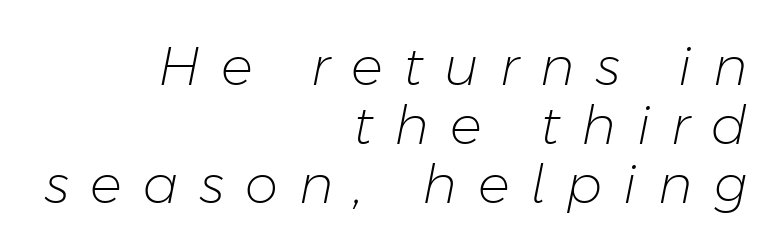
Q: Is the text bold? A: No.
Q: Is the text italic (slanted)? A: Yes, it leans right by about 11 degrees.
Q: Is the text underlined? A: No.
Q: How is the paragraph aligned? A: Right-aligned.
Q: Is the spacing between letters normal or unusually wide? A: Unusually wide.
Q: Is the spacing between lines tight, normal or loose? A: Tight.
Q: Width (condensed, normal, or wide)? A: Normal.
Q: Stroke contrast? A: Low.
Q: x-height? A: Medium.
Q: Monospaced? A: No.
